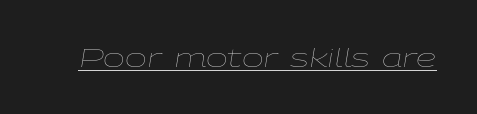
Q: Is the text bold? A: No.
Q: Is the text italic (slanted)? A: Yes, it leans right by about 9 degrees.
Q: Is the text underlined? A: Yes.
Q: Is the spacing between letters normal or unusually wide? A: Normal.
